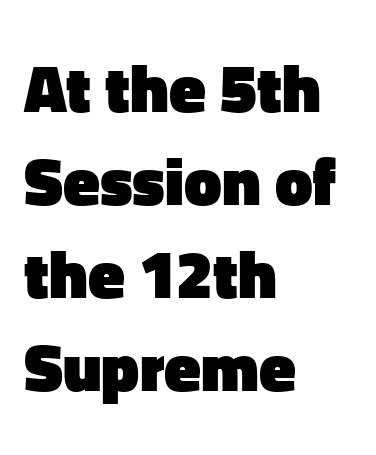
{"serif": "no", "italic": "no", "bold": "yes", "weight": "heavy", "width": "normal", "stroke_contrast": "low", "x_height": "medium", "monospaced": "no", "underline": "no", "align": "left", "line_spacing": "normal", "line_spacing_ratio": 1.39, "letter_spacing": "normal", "letter_spacing_em": 0.0, "glyph_px": 67}
